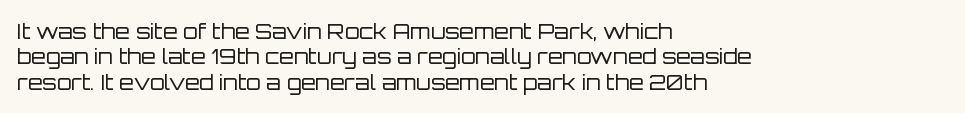
A bare baseline throughout the passage. Line beginnings align vertically; line endings do not. This sample uses plain, unmodified letter spacing. Posture: straight, roman, zero tilt. Is this a heavy cut? Hardly; it is regular or lighter.
